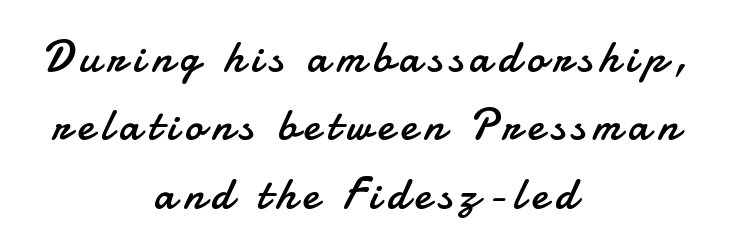
This reads as an unemphasized weight, regular at the heaviest. The passage shown is typeset with a sans-serif family. Neither beginnings nor endings align; midpoints do. Type without underlining.
